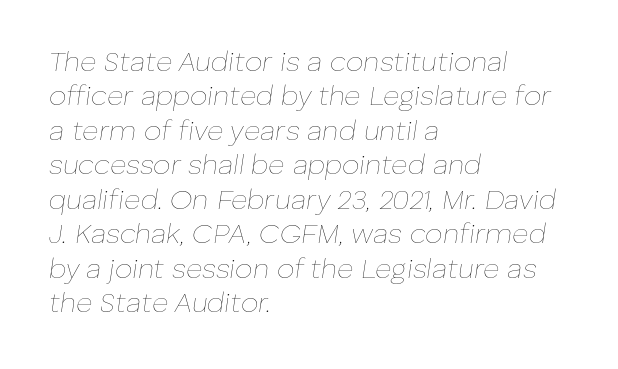
The words here are not underlined. The paragraph shown leans on its left margin. Proportional: the letters do not fall into vertical columns. Notice how the stems are inclined rather than vertical — that's the hallmark of italics. Compared with a typical body face, this is equally light or lighter still. Characters follow at the spacing the type designer built in.
